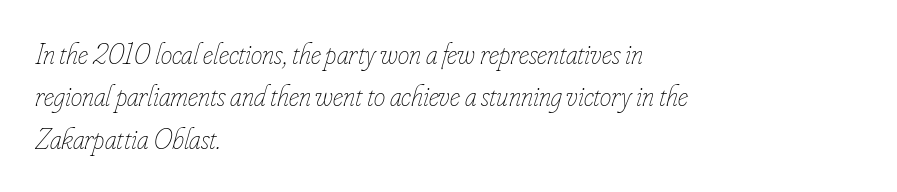
{"italic": "yes", "lean": "right", "slant_degrees": 16, "bold": "no", "weight": "thin", "width": "condensed", "stroke_contrast": "low", "x_height": "small", "monospaced": "no", "underline": "no", "align": "left", "line_spacing": "normal", "line_spacing_ratio": 1.46, "letter_spacing": "normal", "letter_spacing_em": 0.0, "glyph_px": 29}
